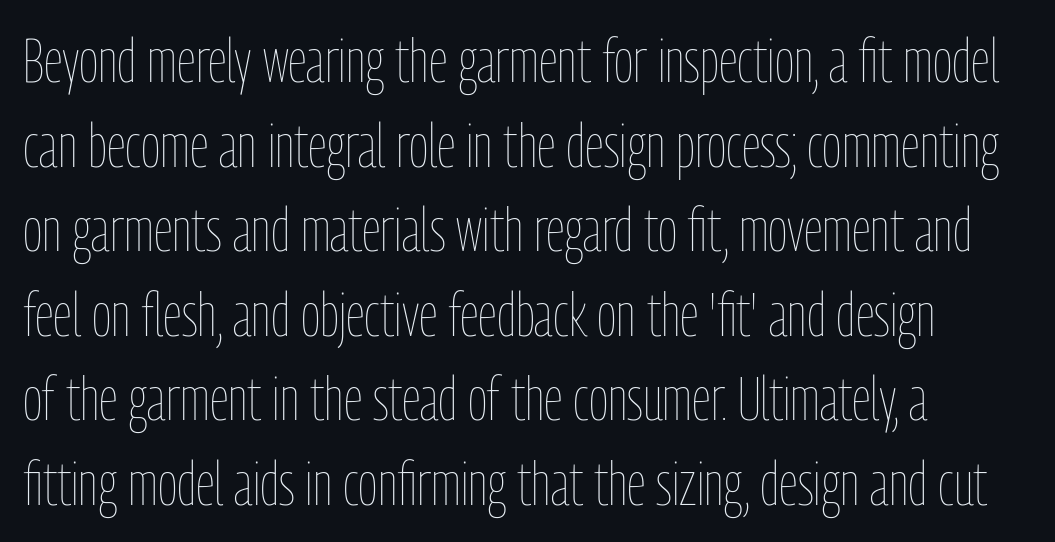
{"italic": "no", "bold": "no", "weight": "thin", "width": "condensed", "stroke_contrast": "low", "x_height": "medium", "monospaced": "no", "underline": "no", "align": "left", "line_spacing": "normal", "line_spacing_ratio": 1.41, "letter_spacing": "normal", "letter_spacing_em": 0.0, "glyph_px": 60}
